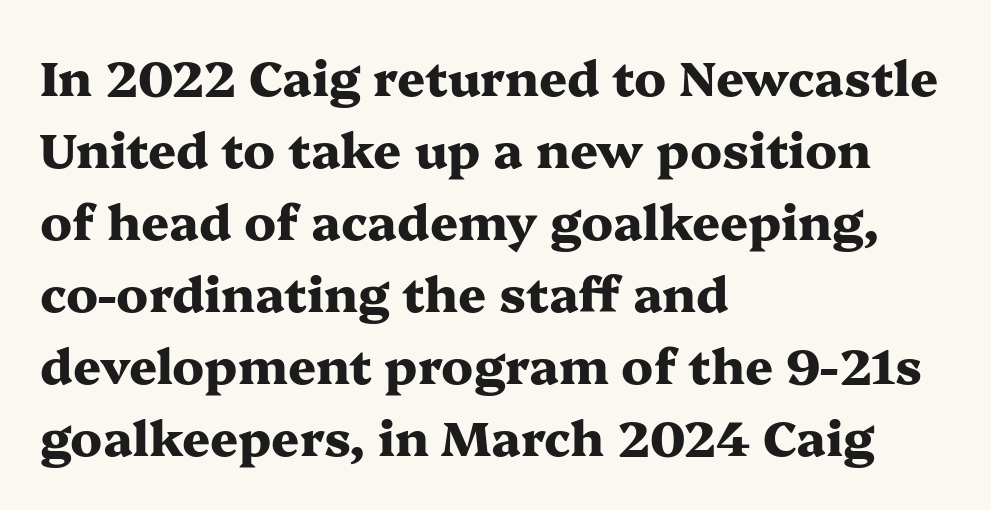
Q: Is the text bold? A: Yes.
Q: Is the text italic (slanted)? A: No, it is upright.
Q: Is the typeface a serif or a sans-serif typeface? A: Serif.
Q: Is the text underlined? A: No.
Q: How is the paragraph aligned? A: Left-aligned.
Q: Is the spacing between letters normal or unusually wide? A: Normal.
Q: Is the spacing between lines tight, normal or loose? A: Normal.
Q: Width (condensed, normal, or wide)? A: Wide.
Q: Stroke contrast? A: Medium.
Q: x-height? A: Medium.
Q: Monospaced? A: No.
